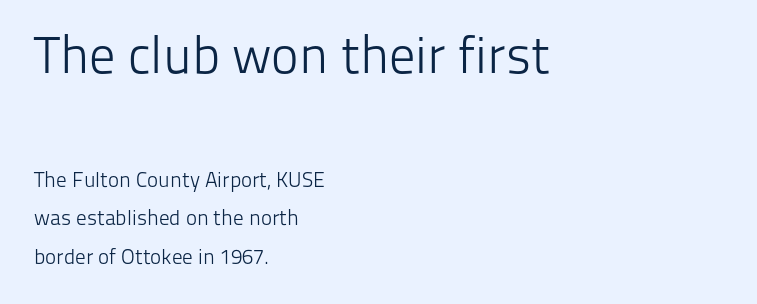
Q: Is the text bold? A: No.
Q: Is the text italic (slanted)? A: No, it is upright.
Q: Is the typeface a serif or a sans-serif typeface? A: Sans-serif.
Q: Is the text underlined? A: No.
Q: How is the paragraph aligned? A: Left-aligned.
Q: Is the spacing between letters normal or unusually wide? A: Normal.
Q: Which block of text is set in a larger size, the first (top) or the second (bottom)? A: The first (top) one.
Q: Width (condensed, normal, or wide)? A: Normal.
Q: Stroke contrast? A: Low.
Q: x-height? A: Medium.
Q: Monospaced? A: No.
